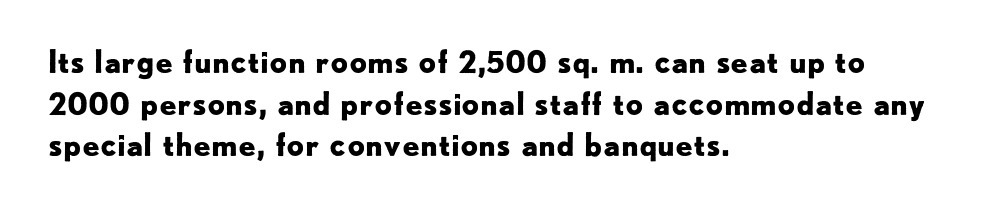
Q: Is the text bold? A: Yes.
Q: Is the text italic (slanted)? A: No, it is upright.
Q: Is the typeface a serif or a sans-serif typeface? A: Sans-serif.
Q: Is the text underlined? A: No.
Q: How is the paragraph aligned? A: Left-aligned.
Q: Is the spacing between letters normal or unusually wide? A: Normal.
Q: Is the spacing between lines tight, normal or loose? A: Normal.
Q: Width (condensed, normal, or wide)? A: Normal.
Q: Stroke contrast? A: Low.
Q: x-height? A: Small.
Q: Monospaced? A: No.
